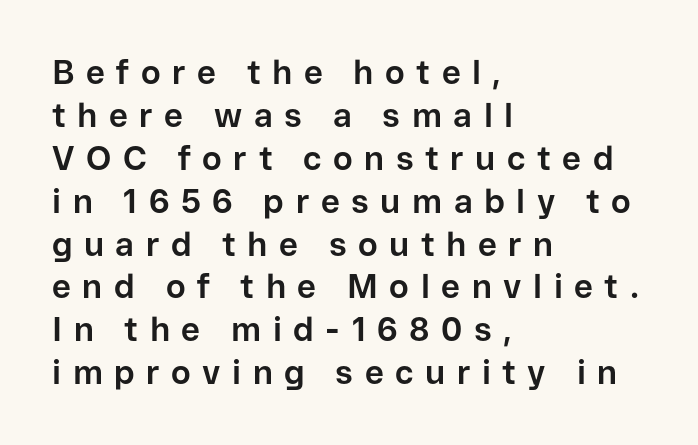
{"serif": "no", "italic": "no", "bold": "yes", "weight": "bold", "width": "normal", "stroke_contrast": "low", "x_height": "medium", "monospaced": "no", "underline": "no", "align": "left", "line_spacing": "normal", "line_spacing_ratio": 1.3, "letter_spacing": "wide", "letter_spacing_em": 0.35, "glyph_px": 33}
